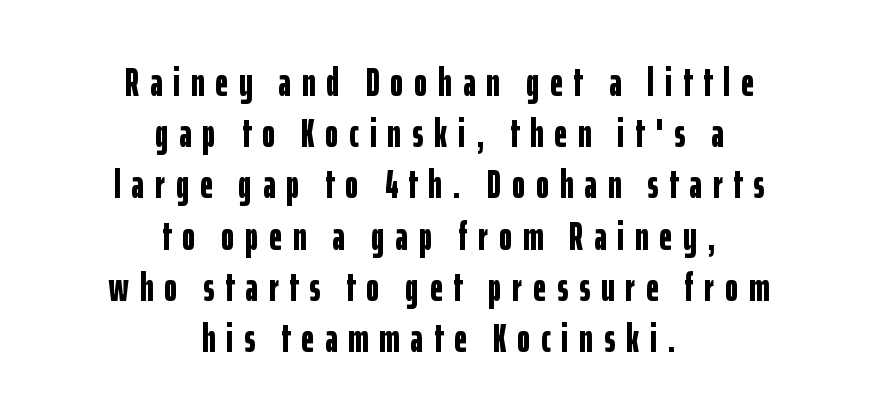
The image shows 40 px bold, condensed sans-serif type, upright; set centered, normal line spacing (1.28x), unusually wide letter spacing (+0.27 em), not underlined; low stroke contrast and a medium x-height.
